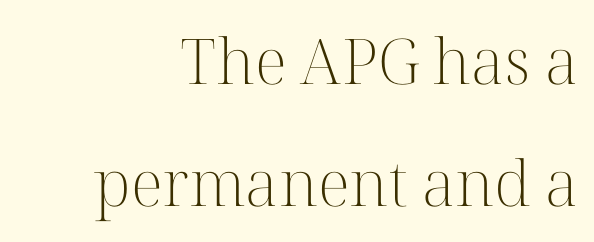
The image shows 63 px light serif type, upright; set loose line spacing (1.94x), normal letter spacing, not underlined; high stroke contrast and a medium x-height.
